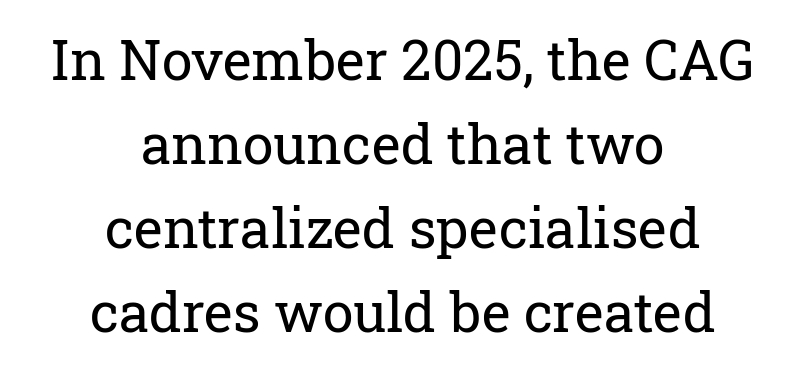
{"serif": "yes", "italic": "no", "bold": "no", "weight": "regular", "width": "normal", "stroke_contrast": "low", "x_height": "medium", "monospaced": "no", "underline": "no", "align": "center", "line_spacing": "normal", "line_spacing_ratio": 1.53, "letter_spacing": "normal", "letter_spacing_em": 0.0, "glyph_px": 55}
